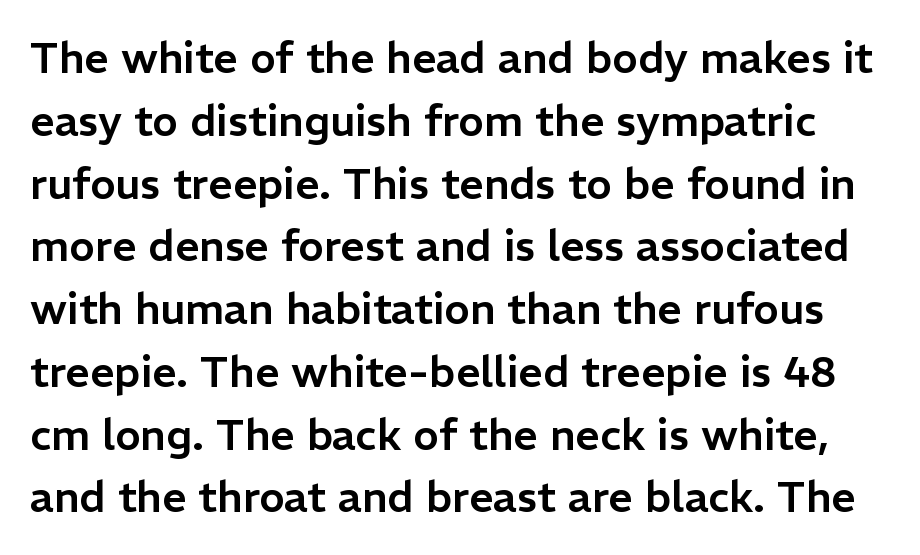
Q: Is the text italic (slanted)? A: No, it is upright.
Q: Is the typeface a serif or a sans-serif typeface? A: Sans-serif.
Q: Is the text underlined? A: No.
Q: Is the spacing between letters normal or unusually wide? A: Normal.
Q: Is the spacing between lines tight, normal or loose? A: Normal.
Q: Width (condensed, normal, or wide)? A: Normal.
Q: Stroke contrast? A: Low.
Q: x-height? A: Medium.
Q: Monospaced? A: No.
